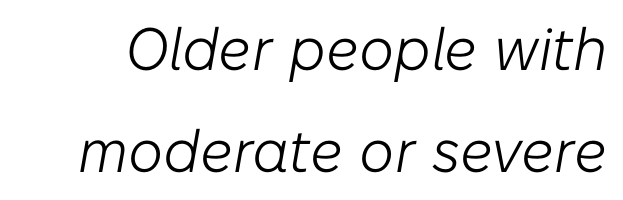
{"italic": "yes", "lean": "right", "slant_degrees": 10, "bold": "no", "weight": "light", "width": "normal", "stroke_contrast": "low", "x_height": "medium", "monospaced": "no", "underline": "no", "line_spacing": "normal", "line_spacing_ratio": 1.7, "letter_spacing": "normal", "letter_spacing_em": 0.0, "glyph_px": 60}
